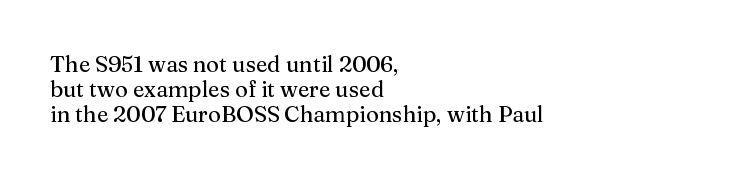
Each word holds together tightly as a unit, with standard inter-letter gaps. Words float on clear page, feet unadorned. The rendering uses a small line-height, squeezing the rows. The letters stand upright; this is a roman face.
